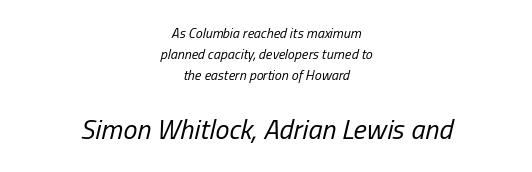
Slant detected: the letters are inclined. Character widths vary here, with narrow letters taking less room than wide ones. The letterforms sit at book weight or below. The second block has been scaled up relative to the first.
